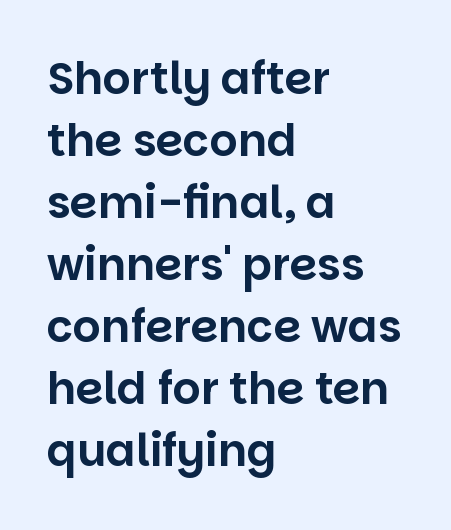
The image shows 44 px sans-serif type, upright; set left-aligned, normal line spacing (1.41x), normal letter spacing, not underlined; low stroke contrast and a large x-height.
